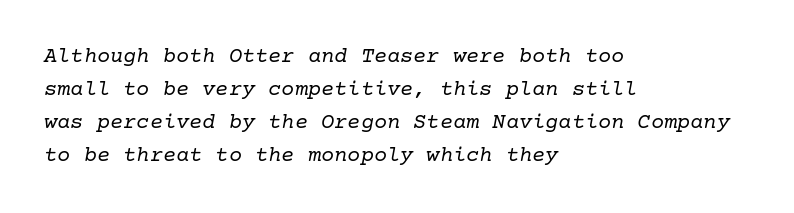
The image shows 22 px text type, italic (leaning right); set left-aligned, normal line spacing (1.5x), normal letter spacing, not underlined.
